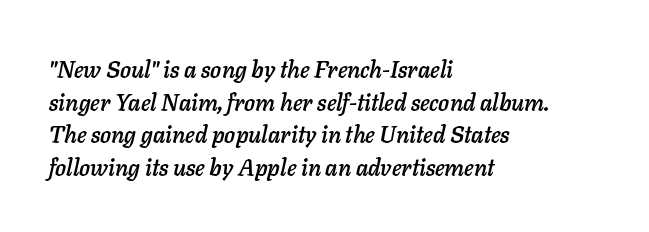
{"italic": "yes", "lean": "right", "slant_degrees": 11, "underline": "no", "align": "left", "line_spacing": "normal", "line_spacing_ratio": 1.42, "letter_spacing": "normal", "letter_spacing_em": 0.0, "glyph_px": 23}
